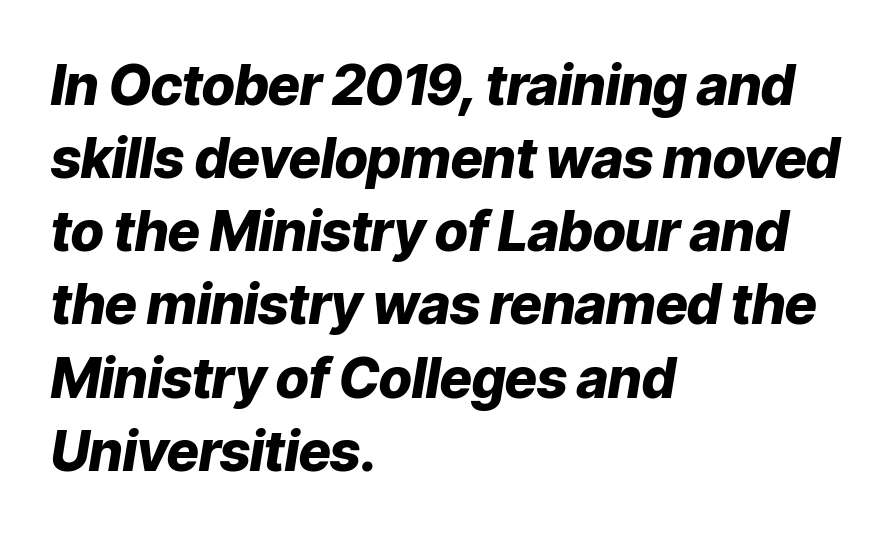
Q: Is the text bold? A: Yes.
Q: Is the text italic (slanted)? A: Yes, it leans right by about 9 degrees.
Q: Is the text underlined? A: No.
Q: How is the paragraph aligned? A: Left-aligned.
Q: Is the spacing between letters normal or unusually wide? A: Normal.
Q: Is the spacing between lines tight, normal or loose? A: Normal.
Q: Width (condensed, normal, or wide)? A: Normal.
Q: Stroke contrast? A: Low.
Q: x-height? A: Medium.
Q: Monospaced? A: No.
